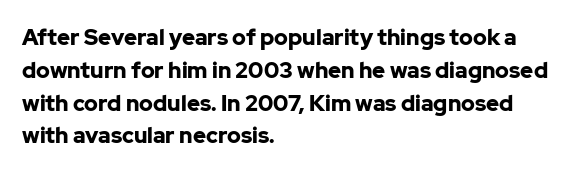
Q: Is the text bold? A: Yes.
Q: Is the text italic (slanted)? A: No, it is upright.
Q: Is the text underlined? A: No.
Q: How is the paragraph aligned? A: Left-aligned.
Q: Is the spacing between letters normal or unusually wide? A: Normal.
Q: Is the spacing between lines tight, normal or loose? A: Normal.
